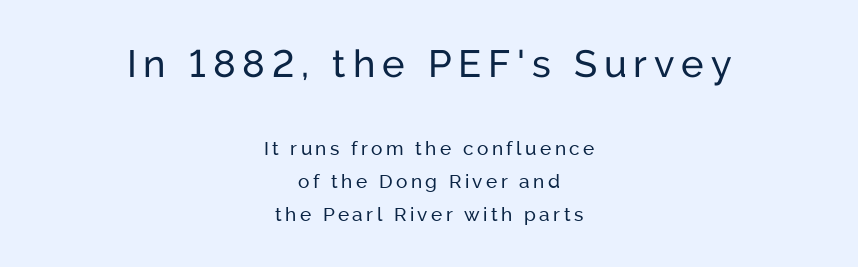
{"serif": "no", "italic": "no", "bold": "no", "weight": "regular", "width": "normal", "stroke_contrast": "low", "x_height": "medium", "monospaced": "no", "underline": "no", "align": "center", "line_spacing_ratio": 1.73, "larger_block": "first", "size_ratio": 2.0, "glyph_px": 38}
